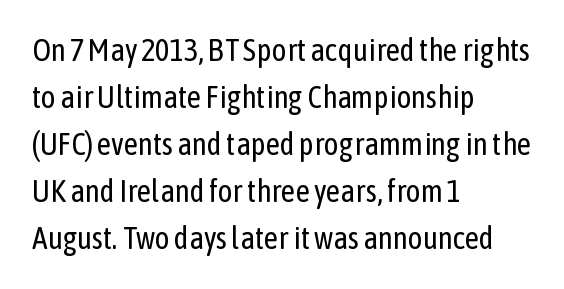
{"serif": "no", "italic": "no", "bold": "no", "weight": "regular", "width": "condensed", "stroke_contrast": "low", "x_height": "medium", "monospaced": "no", "underline": "no", "align": "left", "line_spacing": "normal", "line_spacing_ratio": 1.52, "letter_spacing": "normal", "letter_spacing_em": 0.0, "glyph_px": 31}
